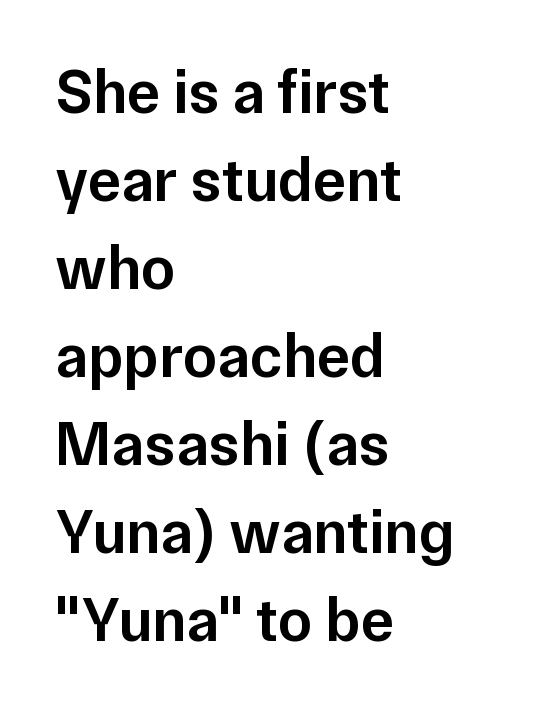
Q: Is the text bold? A: Semi-bold.
Q: Is the text italic (slanted)? A: No, it is upright.
Q: Is the typeface a serif or a sans-serif typeface? A: Sans-serif.
Q: Is the text underlined? A: No.
Q: How is the paragraph aligned? A: Left-aligned.
Q: Is the spacing between letters normal or unusually wide? A: Normal.
Q: Is the spacing between lines tight, normal or loose? A: Normal.
Q: Width (condensed, normal, or wide)? A: Normal.
Q: Stroke contrast? A: Low.
Q: x-height? A: Medium.
Q: Monospaced? A: No.
